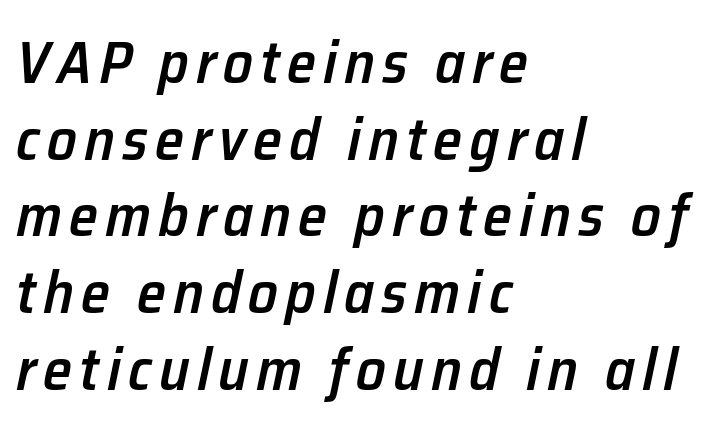
{"italic": "yes", "lean": "right", "slant_degrees": 12, "bold": "semi", "weight": "semibold", "width": "normal", "stroke_contrast": "low", "x_height": "medium", "monospaced": "no", "underline": "no", "align": "left", "line_spacing": "normal", "line_spacing_ratio": 1.3, "glyph_px": 59}
